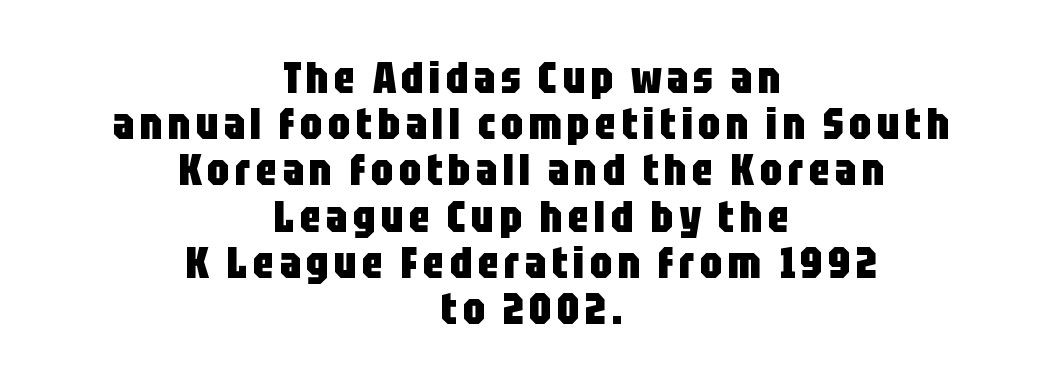
Lines of text with bare space underneath. Think of a printed novel: that variable character pitch is what you see here. The designer went with a sans here, leaving each stem footless. Layout note: lines centered.
